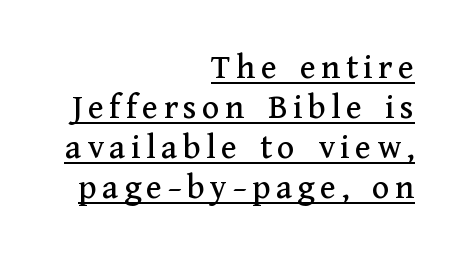
{"serif": "yes", "italic": "no", "width": "normal", "stroke_contrast": "medium", "x_height": "medium", "monospaced": "no", "underline": "yes", "align": "right", "line_spacing": "tight", "line_spacing_ratio": 1.11, "glyph_px": 36}
